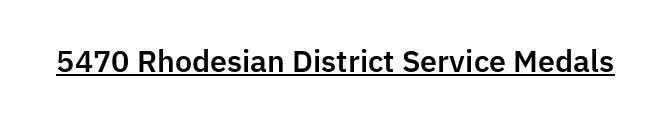
{"serif": "no", "italic": "no", "width": "normal", "stroke_contrast": "low", "x_height": "medium", "monospaced": "no", "underline": "yes", "letter_spacing": "normal", "letter_spacing_em": 0.0, "glyph_px": 29}
